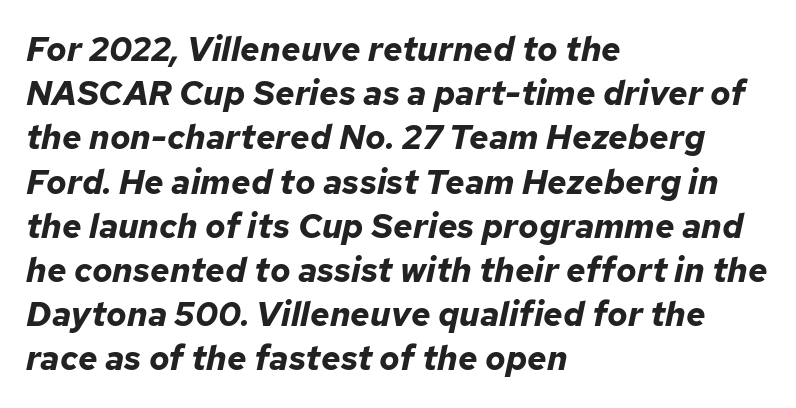
Q: Is the text bold? A: Yes.
Q: Is the text italic (slanted)? A: Yes, it leans right by about 12 degrees.
Q: Is the text underlined? A: No.
Q: How is the paragraph aligned? A: Left-aligned.
Q: Is the spacing between letters normal or unusually wide? A: Normal.
Q: Is the spacing between lines tight, normal or loose? A: Normal.
Q: Width (condensed, normal, or wide)? A: Normal.
Q: Stroke contrast? A: Low.
Q: x-height? A: Medium.
Q: Monospaced? A: No.
